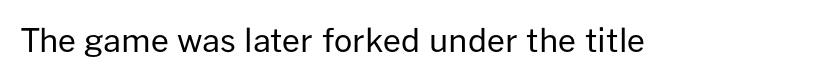
{"serif": "no", "italic": "no", "bold": "no", "weight": "regular", "width": "normal", "stroke_contrast": "low", "x_height": "medium", "monospaced": "no", "underline": "no", "letter_spacing": "normal", "letter_spacing_em": 0.0, "glyph_px": 32}
